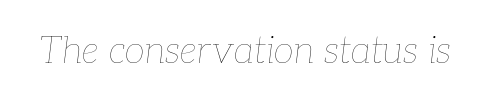
The image shows 37 px thin type, italic (leaning right); set normal letter spacing, not underlined; low stroke contrast and a medium x-height.
